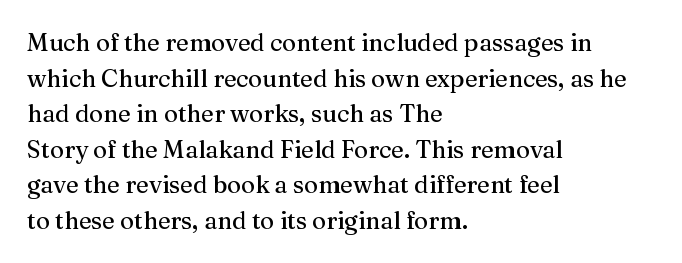
{"italic": "no", "underline": "no", "align": "left", "line_spacing": "normal", "line_spacing_ratio": 1.48, "letter_spacing": "normal", "letter_spacing_em": 0.0, "glyph_px": 24}
